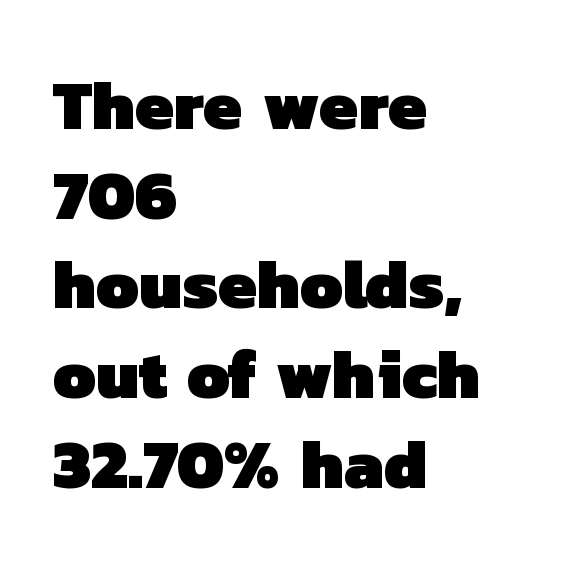
The lines sit at an ordinary, default distance from one another. The compositor pushed each line to the left boundary. Students, this is bold: see how much ink each stroke carries. Note: no serifs on the glyphs.
